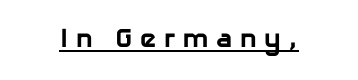
Q: Is the text bold? A: Yes.
Q: Is the text underlined? A: Yes.
Q: Is the spacing between letters normal or unusually wide? A: Unusually wide.
